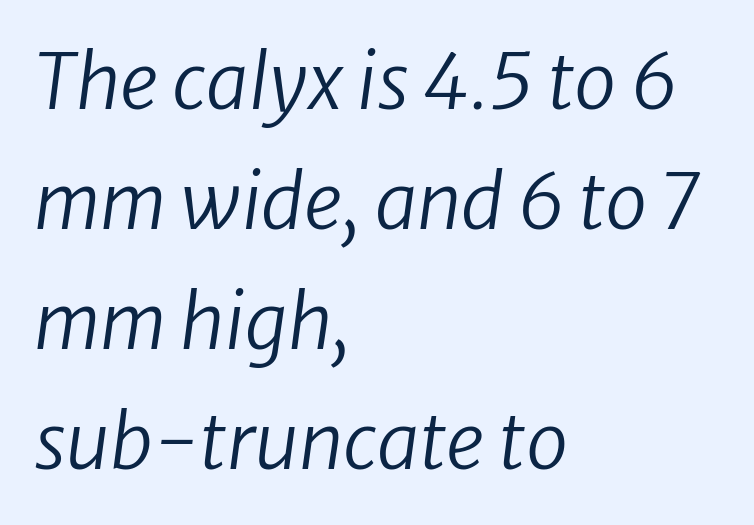
{"italic": "yes", "lean": "right", "slant_degrees": 8, "bold": "no", "weight": "regular", "width": "normal", "stroke_contrast": "low", "x_height": "medium", "monospaced": "no", "underline": "no", "align": "left", "line_spacing": "normal", "line_spacing_ratio": 1.58, "letter_spacing": "normal", "letter_spacing_em": 0.0, "glyph_px": 76}
